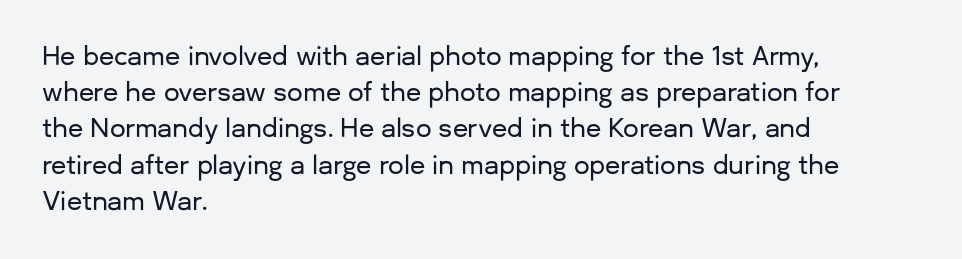
The image shows 25 px text type, upright; set left-aligned, normal line spacing (1.45x), normal letter spacing, not underlined.
